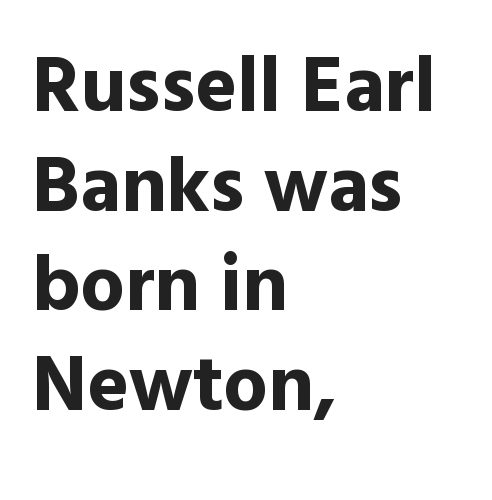
{"serif": "no", "italic": "no", "bold": "yes", "weight": "bold", "width": "normal", "x_height": "medium", "monospaced": "no", "underline": "no", "align": "left", "line_spacing": "normal", "line_spacing_ratio": 1.26, "letter_spacing": "normal", "letter_spacing_em": 0.0, "glyph_px": 79}
